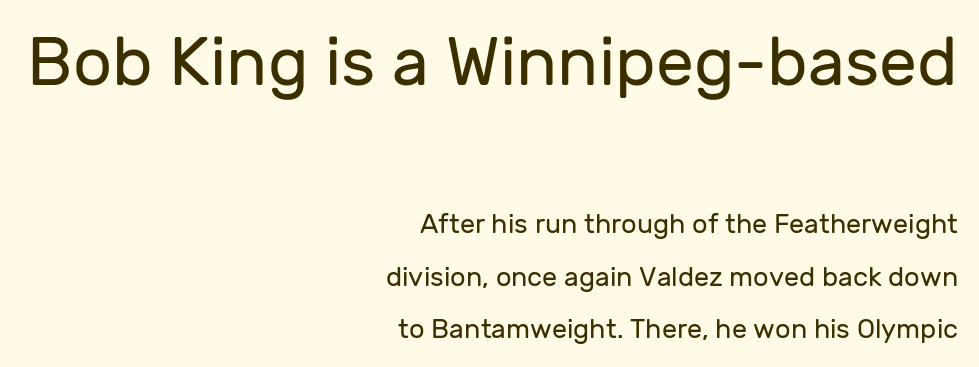
Beneath every word, the page is bare. No italicization has been applied; the sample stays upright. In terms of letterform style, serifs are entirely absent. Each stroke keeps to a modest, everyday thickness or less.
